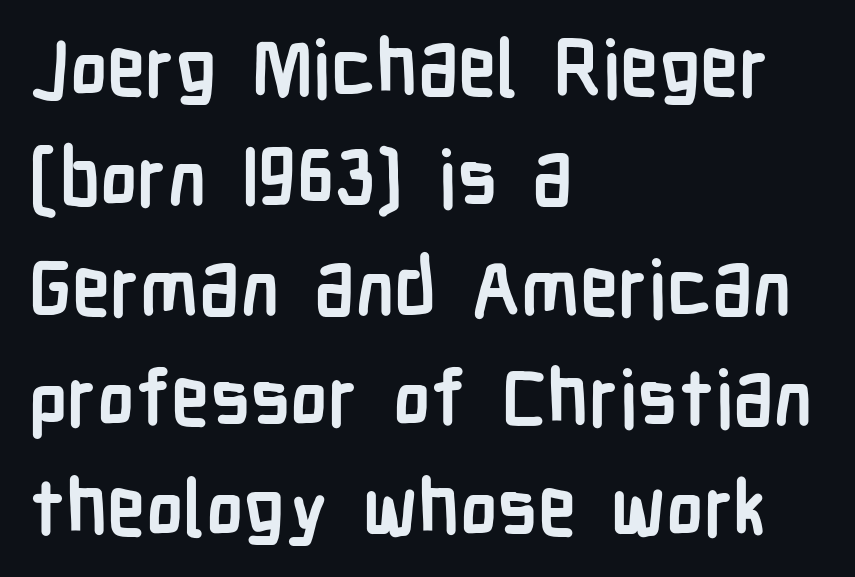
Q: Is the text bold? A: Yes.
Q: Is the text italic (slanted)? A: No, it is upright.
Q: Is the typeface a serif or a sans-serif typeface? A: Sans-serif.
Q: Is the text underlined? A: No.
Q: How is the paragraph aligned? A: Left-aligned.
Q: Is the spacing between letters normal or unusually wide? A: Normal.
Q: Is the spacing between lines tight, normal or loose? A: Normal.
Q: Width (condensed, normal, or wide)? A: Condensed.
Q: Stroke contrast? A: Low.
Q: x-height? A: Medium.
Q: Monospaced? A: No.
